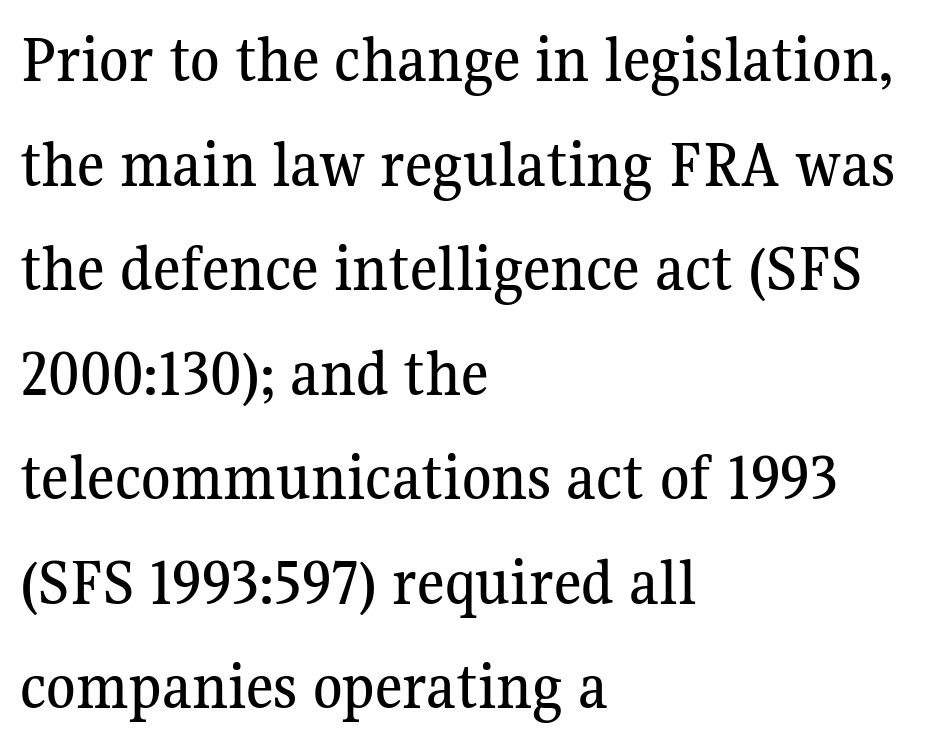
The image shows 67 px serif type, upright; set left-aligned, normal line spacing (1.56x), normal letter spacing, not underlined; medium stroke contrast and a medium x-height.
